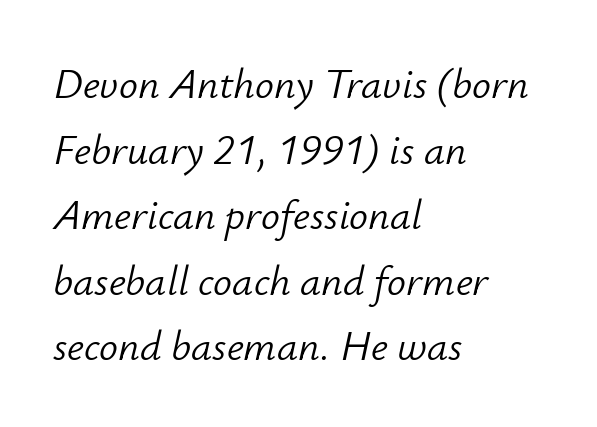
{"italic": "yes", "lean": "right", "slant_degrees": 12, "bold": "no", "weight": "light", "width": "normal", "stroke_contrast": "low", "x_height": "small", "monospaced": "no", "underline": "no", "align": "left", "line_spacing": "normal", "line_spacing_ratio": 1.56, "letter_spacing": "normal", "letter_spacing_em": 0.0, "glyph_px": 42}
